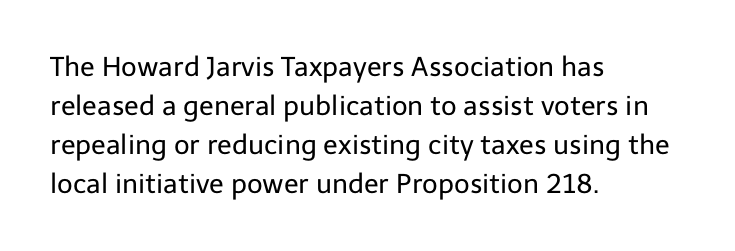
Q: Is the text bold? A: No.
Q: Is the text italic (slanted)? A: No, it is upright.
Q: Is the text underlined? A: No.
Q: How is the paragraph aligned? A: Left-aligned.
Q: Is the spacing between letters normal or unusually wide? A: Normal.
Q: Is the spacing between lines tight, normal or loose? A: Normal.
